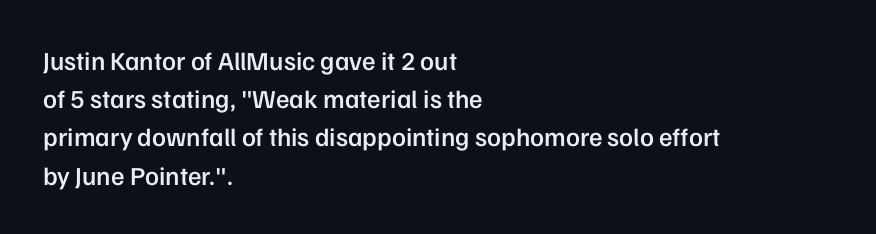
The image shows 26 px text type, upright; set left-aligned, normal line spacing (1.47x), normal letter spacing, not underlined.
